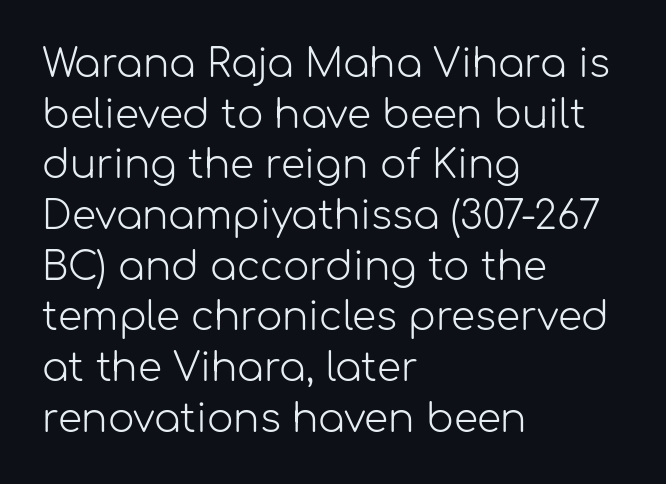
The image shows 39 px light sans-serif type, upright; set left-aligned, normal line spacing (1.3x), normal letter spacing, not underlined; low stroke contrast and a medium x-height.
